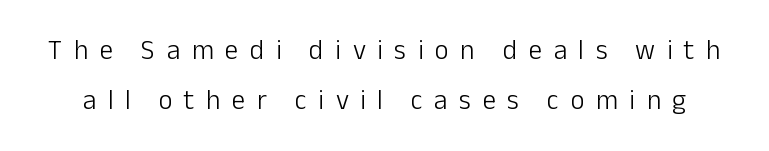
{"italic": "no", "bold": "no", "underline": "no", "line_spacing_ratio": 1.84, "letter_spacing": "wide", "letter_spacing_em": 0.43, "glyph_px": 27}
